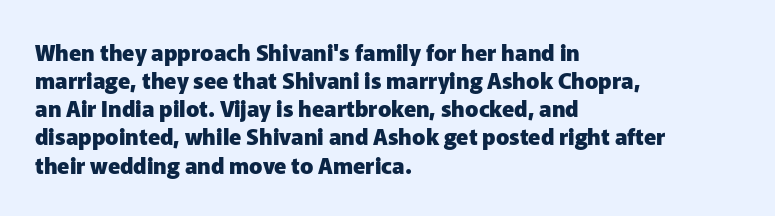
The image shows 22 px bold type, upright; set left-aligned, normal line spacing (1.28x), normal letter spacing, not underlined.
